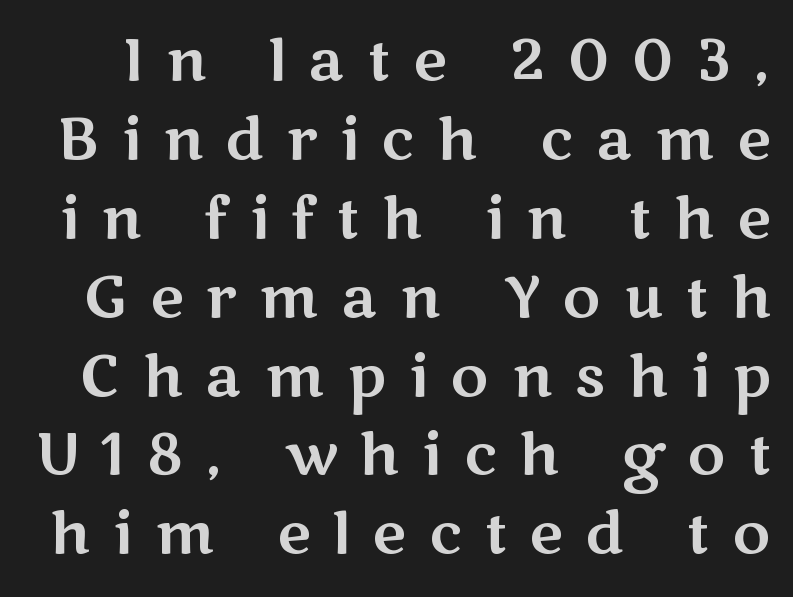
{"serif": "no", "italic": "no", "width": "wide", "stroke_contrast": "medium", "x_height": "medium", "monospaced": "no", "underline": "no", "line_spacing": "normal", "line_spacing_ratio": 1.36, "letter_spacing": "wide", "letter_spacing_em": 0.39, "glyph_px": 58}
